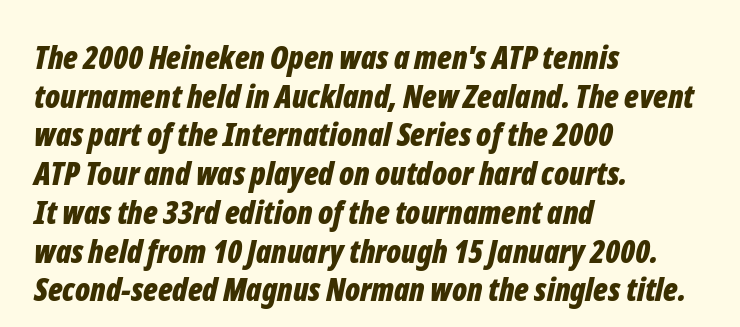
Q: Is the text bold? A: Yes.
Q: Is the text italic (slanted)? A: Yes, it leans right by about 12 degrees.
Q: Is the text underlined? A: No.
Q: How is the paragraph aligned? A: Left-aligned.
Q: Is the spacing between letters normal or unusually wide? A: Normal.
Q: Width (condensed, normal, or wide)? A: Condensed.
Q: Stroke contrast? A: Low.
Q: x-height? A: Medium.
Q: Monospaced? A: No.
